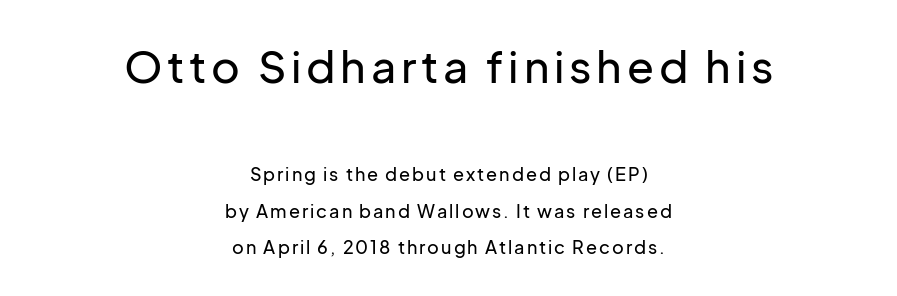
Q: Is the text italic (slanted)? A: No, it is upright.
Q: Is the typeface a serif or a sans-serif typeface? A: Sans-serif.
Q: Is the text underlined? A: No.
Q: How is the paragraph aligned? A: Centered.
Q: Is the spacing between lines tight, normal or loose? A: Loose.
Q: Which block of text is set in a larger size, the first (top) or the second (bottom)? A: The first (top) one.
Q: Width (condensed, normal, or wide)? A: Normal.
Q: Stroke contrast? A: Low.
Q: x-height? A: Medium.
Q: Monospaced? A: No.
